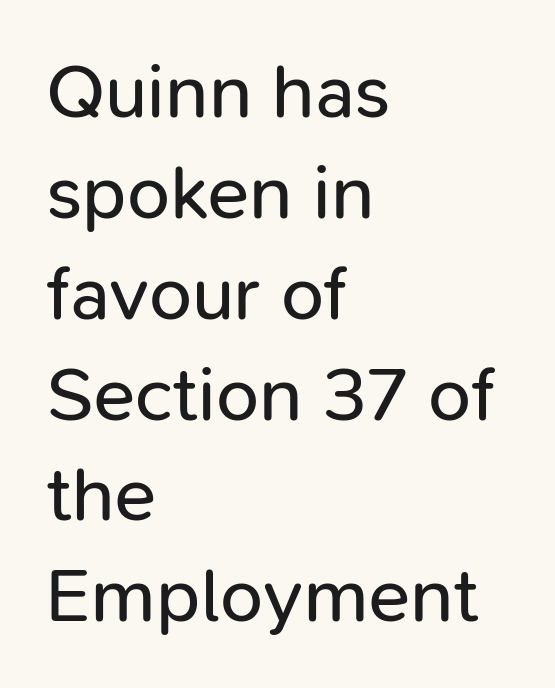
The image shows 77 px regular-weight sans-serif type, upright; set left-aligned, normal line spacing (1.31x), normal letter spacing, not underlined; low stroke contrast and a medium x-height.
